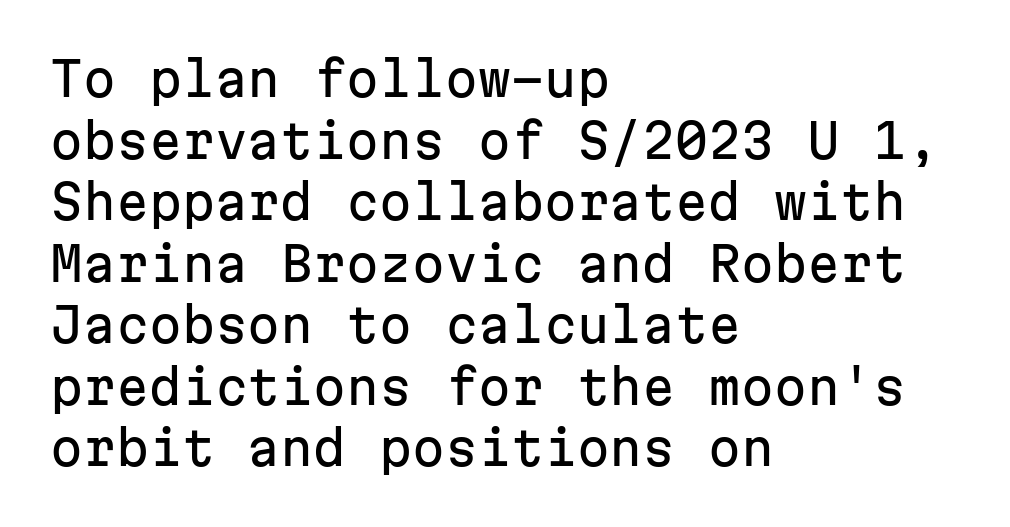
Q: Is the text italic (slanted)? A: No, it is upright.
Q: Is the typeface a serif or a sans-serif typeface? A: Sans-serif.
Q: Is the text underlined? A: No.
Q: How is the paragraph aligned? A: Left-aligned.
Q: Is the spacing between letters normal or unusually wide? A: Normal.
Q: Is the spacing between lines tight, normal or loose? A: Normal.
Q: Width (condensed, normal, or wide)? A: Normal.
Q: Stroke contrast? A: Low.
Q: x-height? A: Medium.
Q: Monospaced? A: Yes.
